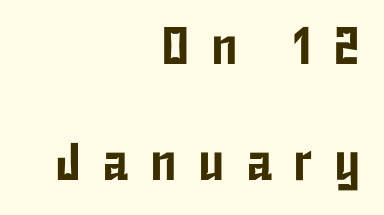
Q: Is the text italic (slanted)? A: No, it is upright.
Q: Is the typeface a serif or a sans-serif typeface? A: Sans-serif.
Q: Is the text underlined? A: No.
Q: How is the paragraph aligned? A: Right-aligned.
Q: Is the spacing between letters normal or unusually wide? A: Unusually wide.
Q: Is the spacing between lines tight, normal or loose? A: Loose.
Q: Width (condensed, normal, or wide)? A: Condensed.
Q: Stroke contrast? A: Low.
Q: x-height? A: Medium.
Q: Monospaced? A: No.
